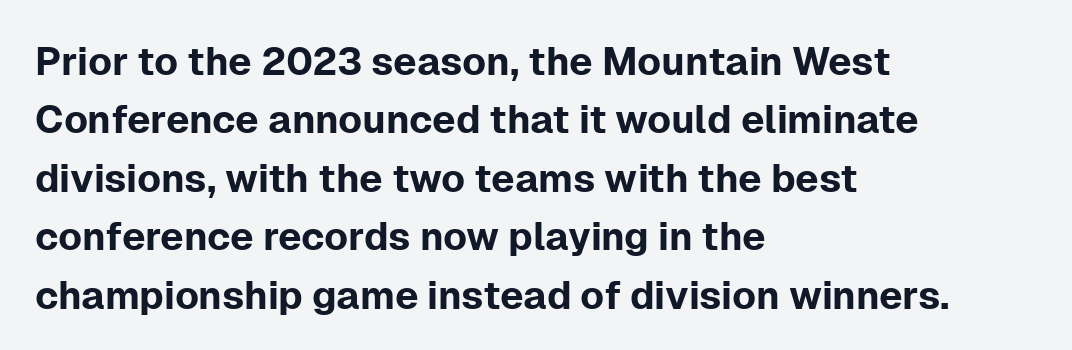
Q: Is the text italic (slanted)? A: No, it is upright.
Q: Is the typeface a serif or a sans-serif typeface? A: Sans-serif.
Q: Is the text underlined? A: No.
Q: How is the paragraph aligned? A: Left-aligned.
Q: Is the spacing between letters normal or unusually wide? A: Normal.
Q: Is the spacing between lines tight, normal or loose? A: Normal.
Q: Width (condensed, normal, or wide)? A: Normal.
Q: Stroke contrast? A: Low.
Q: x-height? A: Medium.
Q: Monospaced? A: No.
